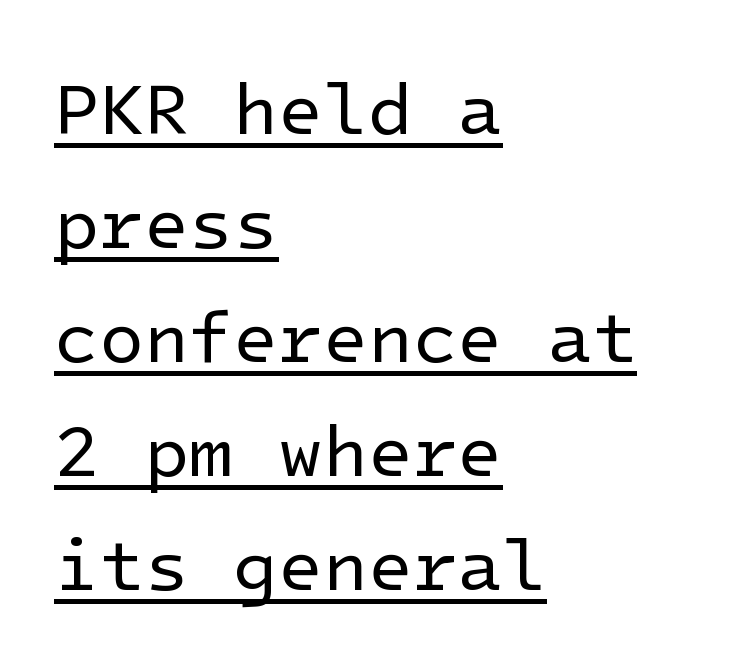
{"serif": "no", "italic": "no", "bold": "no", "weight": "regular", "width": "normal", "stroke_contrast": "low", "x_height": "medium", "underline": "yes", "align": "left", "line_spacing": "normal", "line_spacing_ratio": 1.56, "letter_spacing": "normal", "letter_spacing_em": 0.0, "glyph_px": 73}
